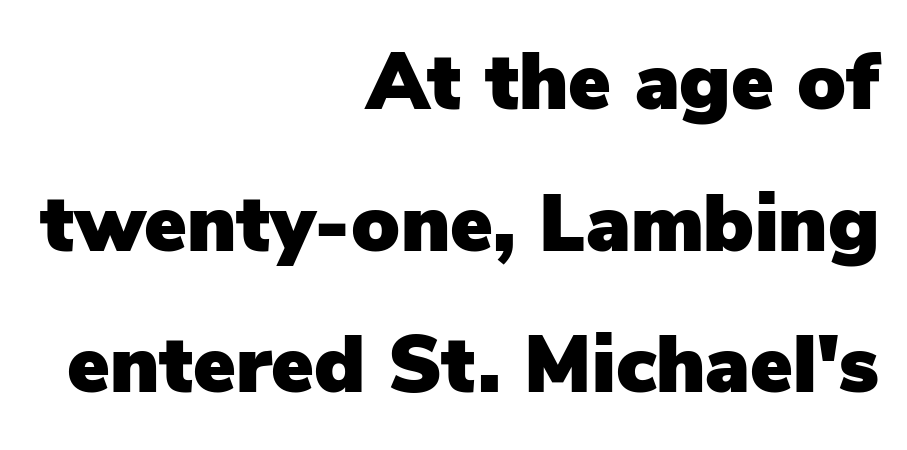
Notice how the passage keeps a crisp vertical edge on the right only. The space beneath each line is pristine and unruled. Unlike a traditional serif, this face leaves its strokes unadorned. Letter spacing: default.
